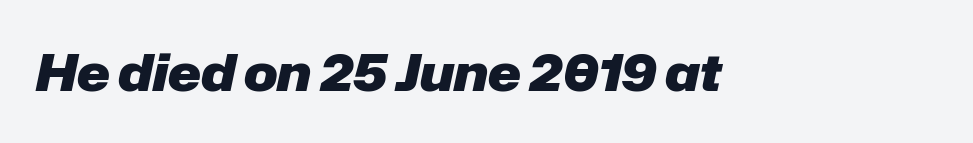
Q: Is the text bold? A: Yes.
Q: Is the text italic (slanted)? A: Yes, it leans right by about 12 degrees.
Q: Is the text underlined? A: No.
Q: Is the spacing between letters normal or unusually wide? A: Normal.
Q: Width (condensed, normal, or wide)? A: Normal.
Q: Stroke contrast? A: Low.
Q: x-height? A: Medium.
Q: Monospaced? A: No.
